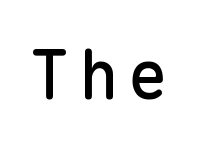
This is sans-serif lettering, the kind often seen on screens and signage. These lines were composed using upright roman letters. The space directly below the letters is spotless. Monospaced: the letters line up in strict vertical columns.
